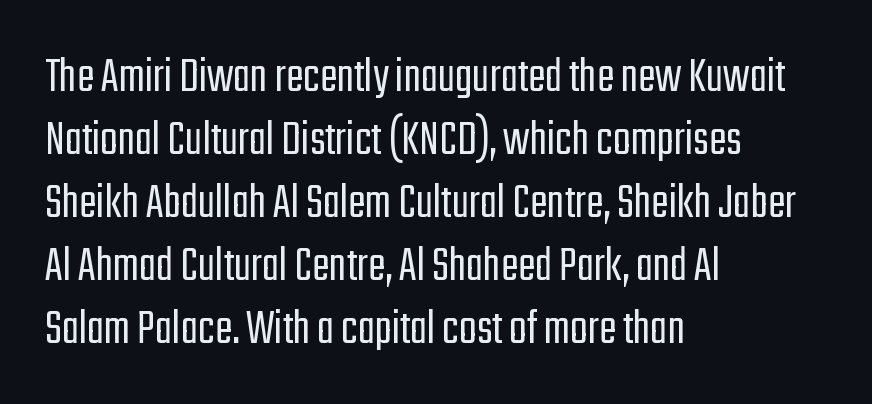
Q: Is the text bold? A: No.
Q: Is the text italic (slanted)? A: No, it is upright.
Q: Is the typeface a serif or a sans-serif typeface? A: Sans-serif.
Q: Is the text underlined? A: No.
Q: How is the paragraph aligned? A: Left-aligned.
Q: Is the spacing between letters normal or unusually wide? A: Normal.
Q: Width (condensed, normal, or wide)? A: Condensed.
Q: Stroke contrast? A: Low.
Q: x-height? A: Medium.
Q: Monospaced? A: No.
